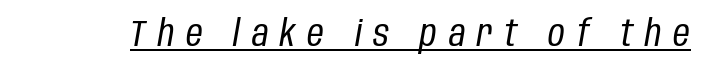
Q: Is the text bold? A: No.
Q: Is the text italic (slanted)? A: Yes, it leans right by about 10 degrees.
Q: Is the text underlined? A: Yes.
Q: Is the spacing between letters normal or unusually wide? A: Unusually wide.
Q: Width (condensed, normal, or wide)? A: Condensed.
Q: Stroke contrast? A: Low.
Q: x-height? A: Large.
Q: Monospaced? A: No.
